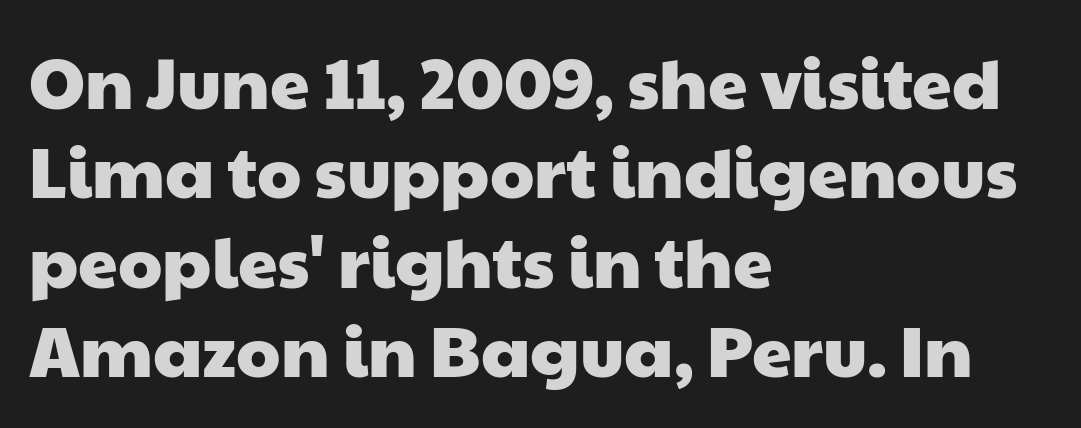
The image shows 71 px wide sans-serif type; set left-aligned, normal line spacing (1.26x), normal letter spacing, not underlined; low stroke contrast and a medium x-height.
